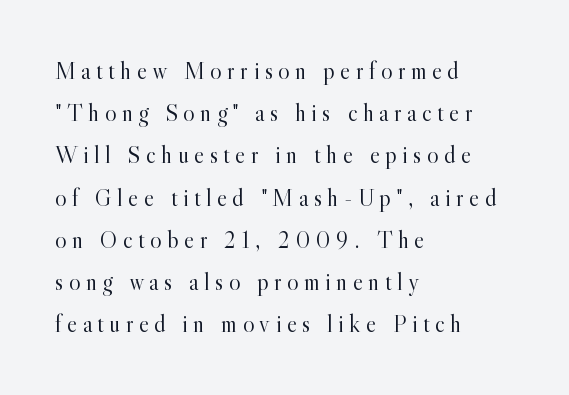
{"italic": "no", "bold": "no", "underline": "no", "align": "left", "line_spacing_ratio": 1.76, "letter_spacing": "wide", "letter_spacing_em": 0.23, "glyph_px": 24}
